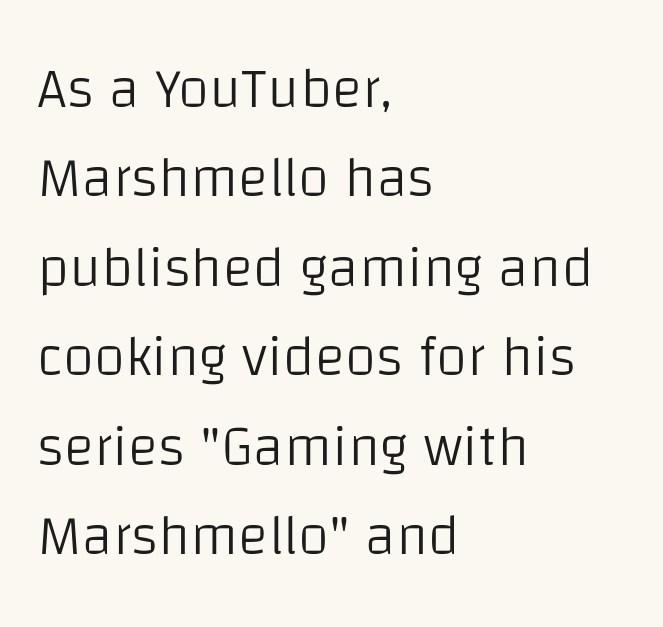
The image shows 57 px light sans-serif type, upright; set left-aligned, normal line spacing (1.57x), normal letter spacing, not underlined; low stroke contrast and a large x-height.
